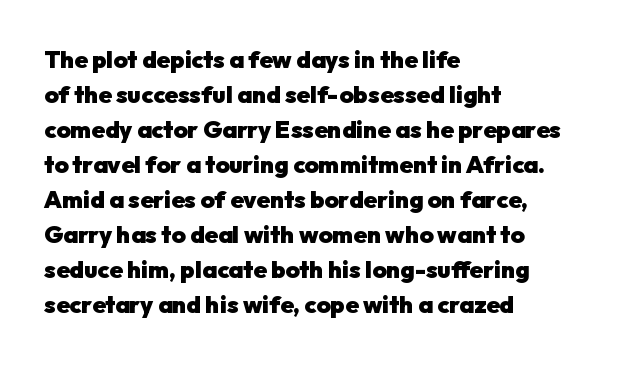
A classic flush-left, rag-right setting is used for this passage. The strokes are fattened all the way to bold. Plain, unruled lines of type. Tracking value appears to be zero — textbook default spacing.
